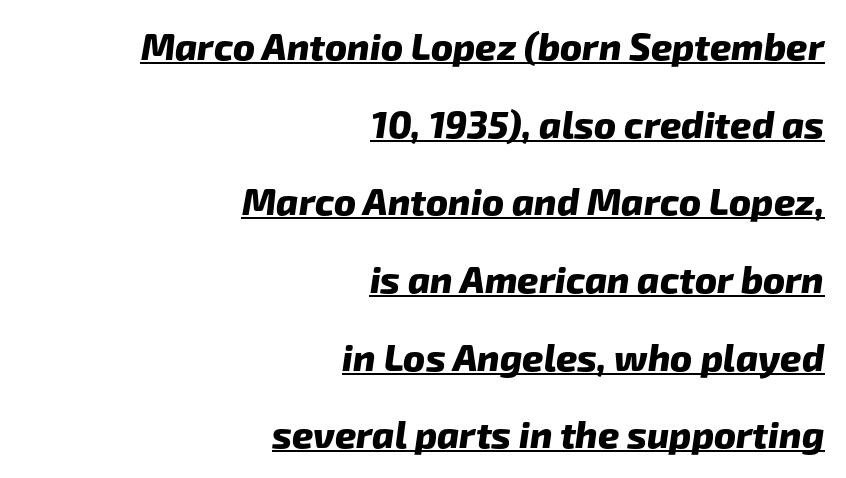
{"serif": "no", "bold": "yes", "weight": "heavy", "width": "normal", "stroke_contrast": "low", "x_height": "medium", "monospaced": "no", "underline": "yes", "align": "right", "line_spacing": "loose", "line_spacing_ratio": 2.1, "letter_spacing": "normal", "letter_spacing_em": 0.0, "glyph_px": 37}
